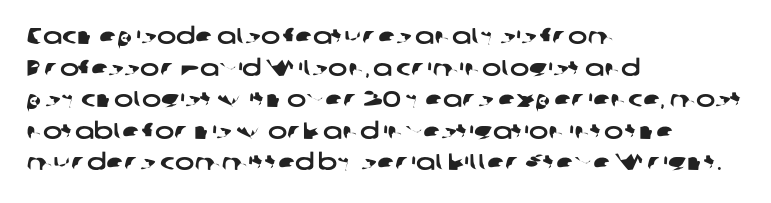
The rendering uses a moderate line-height, typical for paragraphs. A clean baseline with only descenders dipping below it. Compared with a centered layout, this one pins lines to the left instead. In terms of letterspacing, this is plain default setting.
